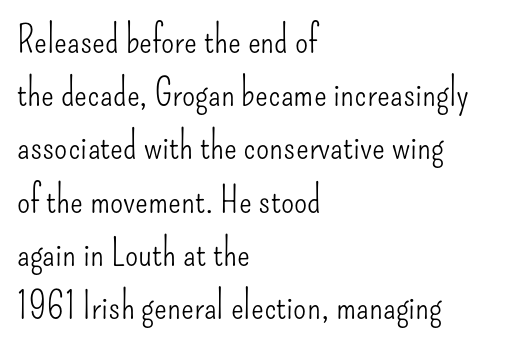
Italic: no, the glyphs are upright roman. The rows are spaced the way most documents space them. Unbolded letterforms with no extra heft. Do the characters align in a grid? No, the font is proportional. A clean baseline with only descenders dipping below it.
